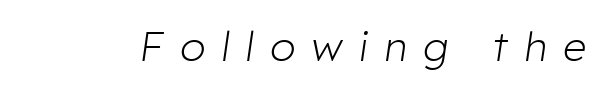
Q: Is the text bold? A: No.
Q: Is the text italic (slanted)? A: Yes, it leans right by about 8 degrees.
Q: Is the text underlined? A: No.
Q: Is the spacing between letters normal or unusually wide? A: Unusually wide.
Q: Width (condensed, normal, or wide)? A: Normal.
Q: Stroke contrast? A: Low.
Q: x-height? A: Medium.
Q: Monospaced? A: No.
